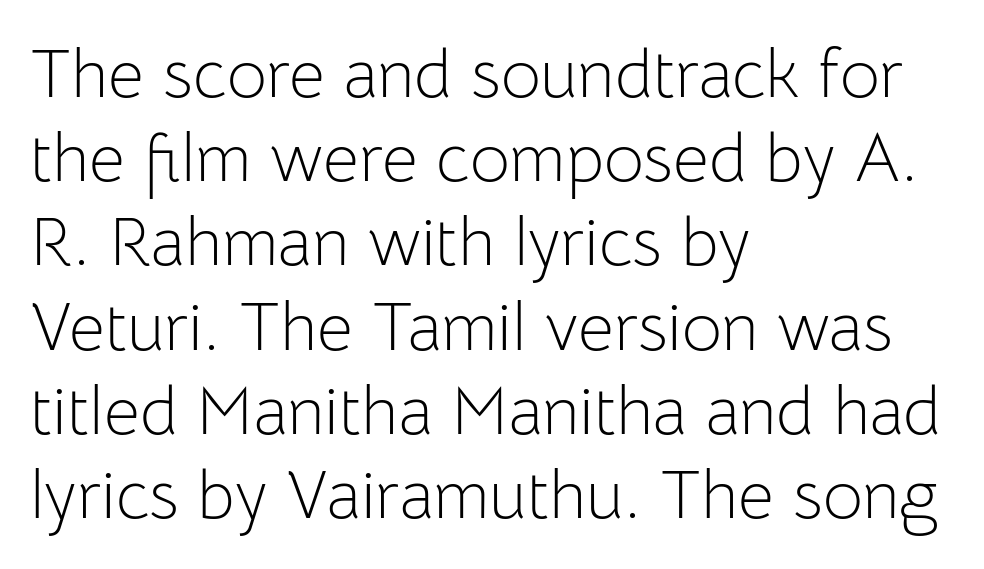
{"serif": "no", "italic": "no", "bold": "no", "weight": "light", "width": "normal", "stroke_contrast": "low", "x_height": "medium", "monospaced": "no", "underline": "no", "align": "left", "line_spacing_ratio": 1.22, "letter_spacing": "normal", "letter_spacing_em": 0.0, "glyph_px": 69}
